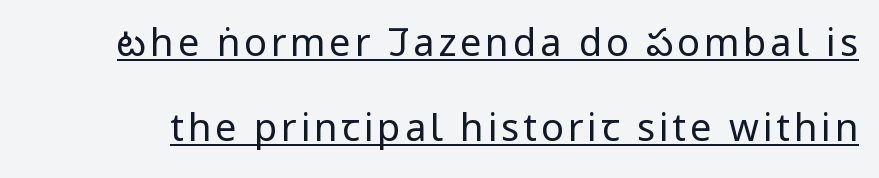
{"serif": "no", "italic": "no", "bold": "no", "weight": "regular", "width": "condensed", "stroke_contrast": "low", "x_height": "large", "monospaced": "no", "underline": "yes", "line_spacing": "loose", "line_spacing_ratio": 2.23, "glyph_px": 38}
